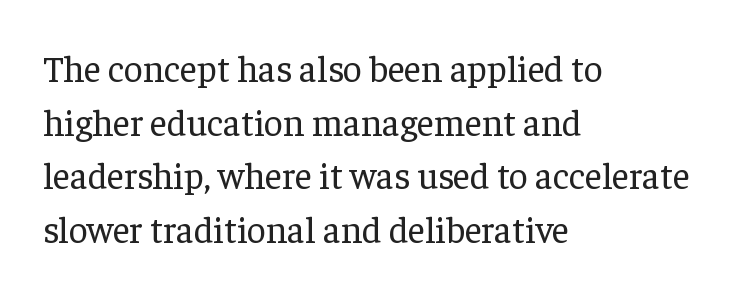
Here the designer chose a conventional face with non-uniform glyph widths. If you drew a ruler down the left edge, every line would touch it. The passage shown is typeset with a serif family. Decoration check: the copy has no underline. No chunkiness to these letters — they're not bold.
